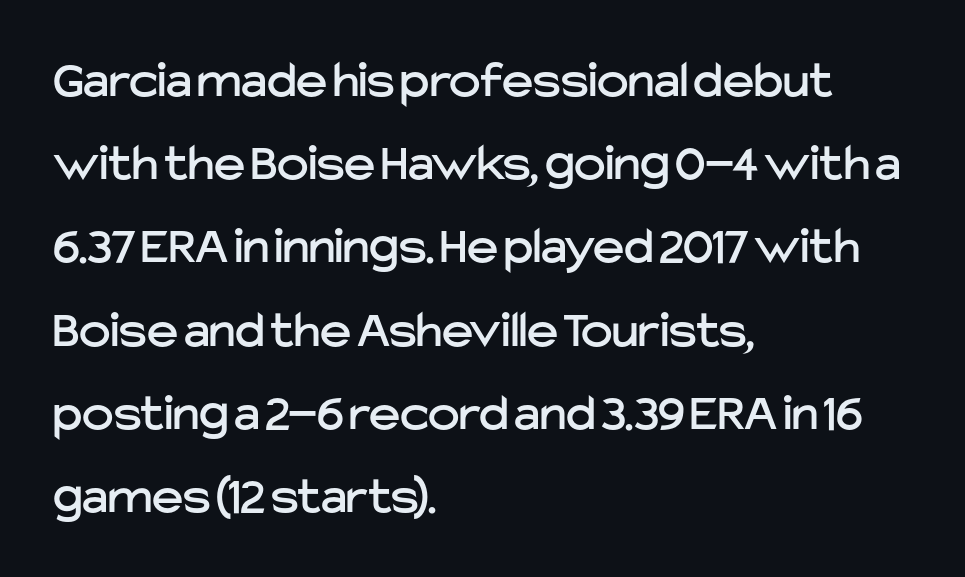
Glance below the letters and you will spot only blank space. The passage shown is typed in a proportional face where columns would drift. Characters remain perfectly vertical along every line. Is the letter spacing exaggerated? No — it looks like the ordinary default.
